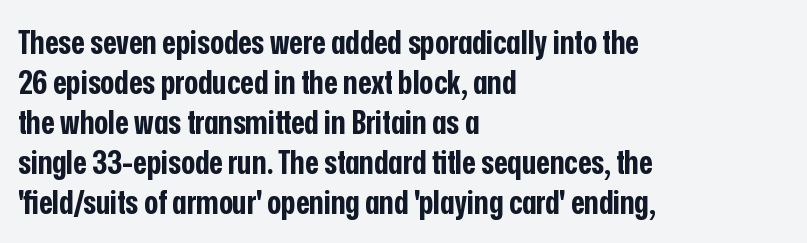
Is the block centered? No — it sits flush against the left margin. No extra tracking has been applied to these lines. Here the designer chose a conventional face with non-uniform glyph widths. This is the regular roman posture of the typeface. Is the type bold? Yes — the strokes are clearly thick and heavy. Each row of text sits above clean, open space.
